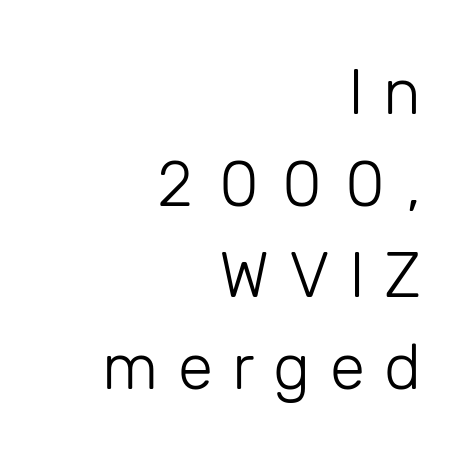
Normally led — the rows are evenly, conventionally spaced. Each letter's strokes conclude bluntly, with no projecting serifs. Each letter keeps its own natural width here, so spacing adapts to shape. In terms of letterspacing, this is a distinctly airy, spread setting. A student would call this right alignment; a typographer would say flush right, rag left.
